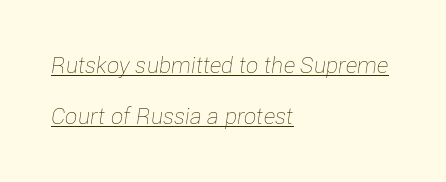
Q: Is the text bold? A: No.
Q: Is the text italic (slanted)? A: Yes, it leans right by about 8 degrees.
Q: Is the text underlined? A: Yes.
Q: How is the paragraph aligned? A: Left-aligned.
Q: Is the spacing between letters normal or unusually wide? A: Normal.
Q: Is the spacing between lines tight, normal or loose? A: Loose.
